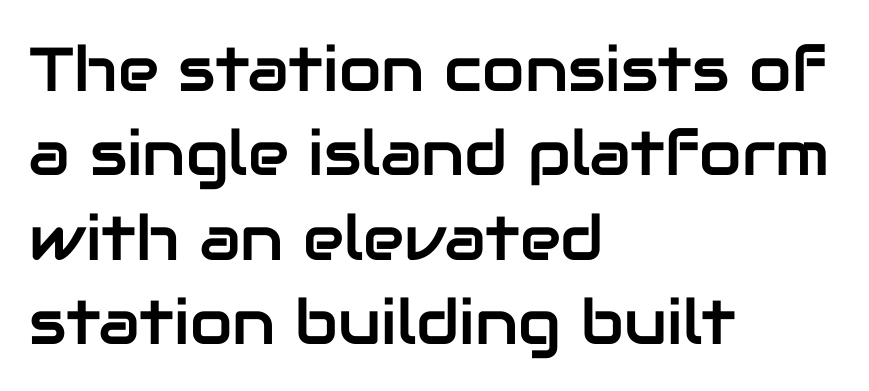
The image shows 62 px sans-serif type, upright; set left-aligned, normal line spacing (1.36x), normal letter spacing, not underlined; low stroke contrast and a medium x-height.
